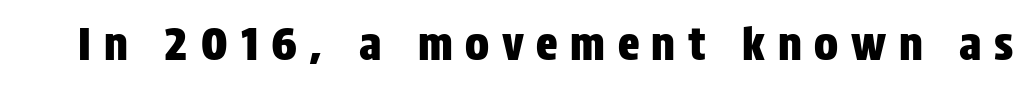
Descenders hang freely into open space. Tall strokes in this sample are plumb rather than angled. Compared with typical body copy, the letter spacing here is much looser. These lines are composed in type without serifs.
